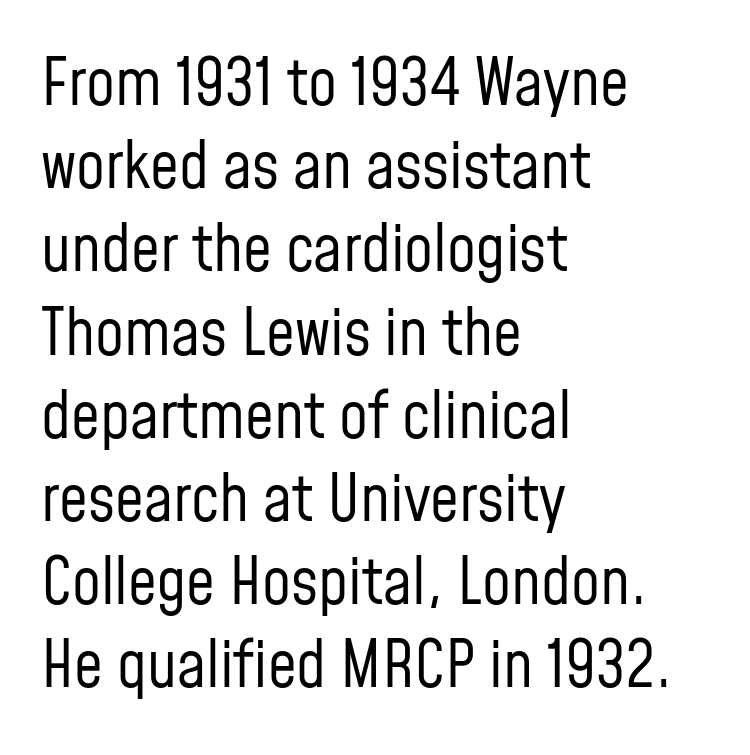
The image shows 64 px regular-weight, condensed sans-serif type, upright; set left-aligned, normal line spacing (1.3x), normal letter spacing, not underlined; low stroke contrast and a medium x-height.
